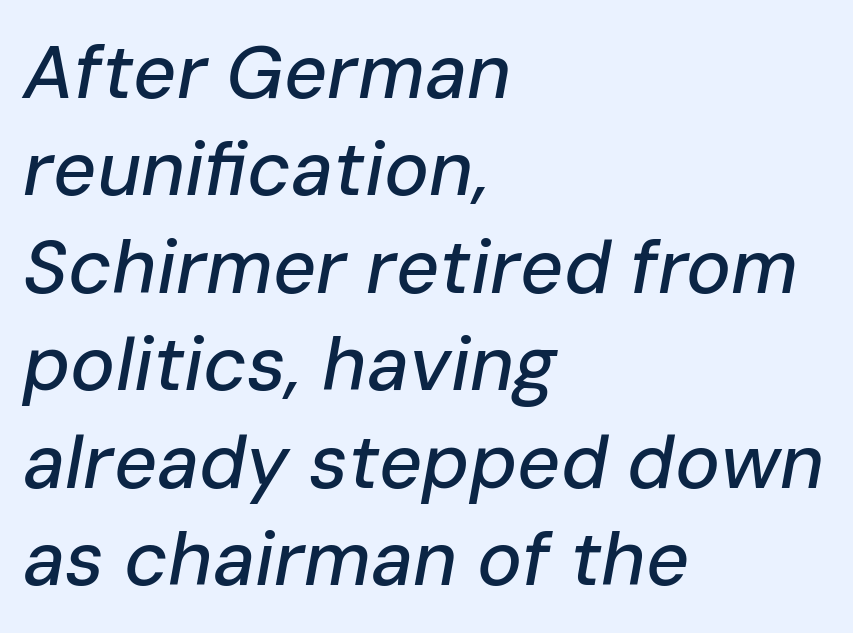
The image shows 75 px text type, italic (leaning right); set left-aligned, normal line spacing (1.3x), normal letter spacing, not underlined; low stroke contrast and a medium x-height.
